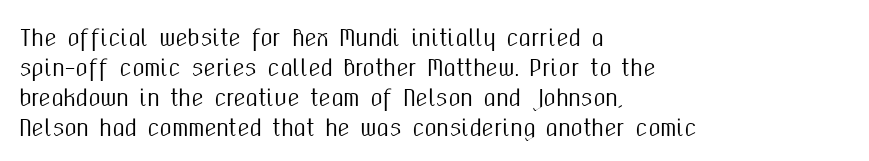
Q: Is the text italic (slanted)? A: No, it is upright.
Q: Is the text underlined? A: No.
Q: How is the paragraph aligned? A: Left-aligned.
Q: Is the spacing between letters normal or unusually wide? A: Normal.
Q: Is the spacing between lines tight, normal or loose? A: Normal.
